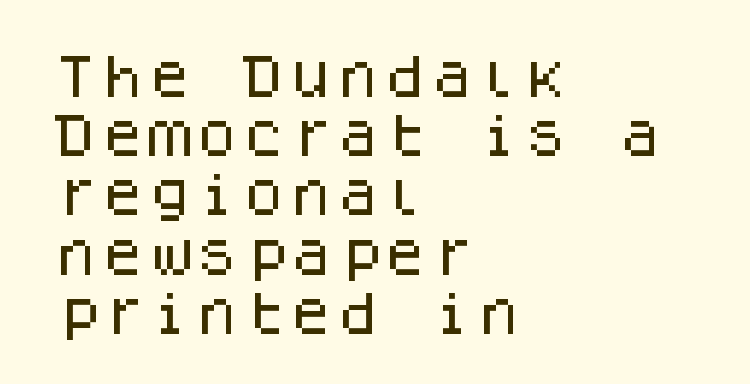
Q: Is the text italic (slanted)? A: No, it is upright.
Q: Is the typeface a serif or a sans-serif typeface? A: Sans-serif.
Q: Is the text underlined? A: No.
Q: How is the paragraph aligned? A: Left-aligned.
Q: Is the spacing between letters normal or unusually wide? A: Normal.
Q: Is the spacing between lines tight, normal or loose? A: Normal.
Q: Width (condensed, normal, or wide)? A: Normal.
Q: Stroke contrast? A: Low.
Q: x-height? A: Large.
Q: Monospaced? A: Yes.
